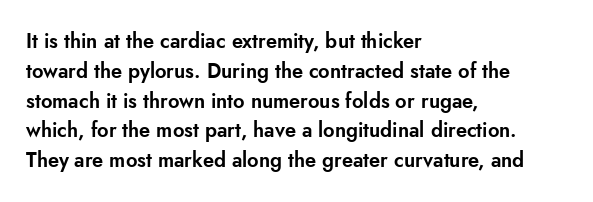
Notice how descenders clear the ascenders below comfortably — that's standard leading. In terms of letterspacing, this is plain default setting. Descender tails drop into unmarked territory. Layout note: lines flush left. The typography opts for an upright posture over an oblique one.
